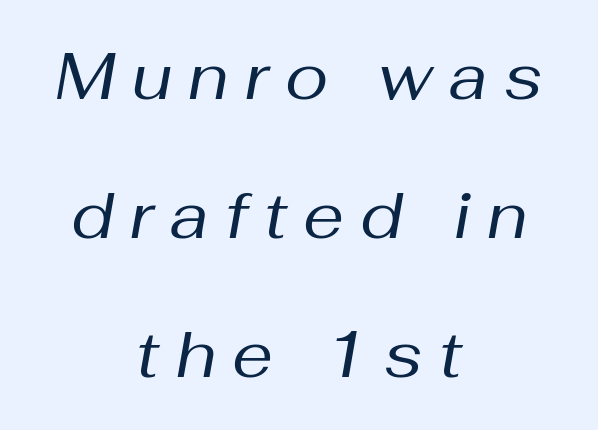
{"italic": "yes", "lean": "right", "slant_degrees": 10, "bold": "no", "weight": "regular", "width": "normal", "stroke_contrast": "medium", "x_height": "medium", "monospaced": "no", "underline": "no", "align": "center", "line_spacing": "loose", "line_spacing_ratio": 2.14, "letter_spacing": "wide", "letter_spacing_em": 0.25, "glyph_px": 65}
